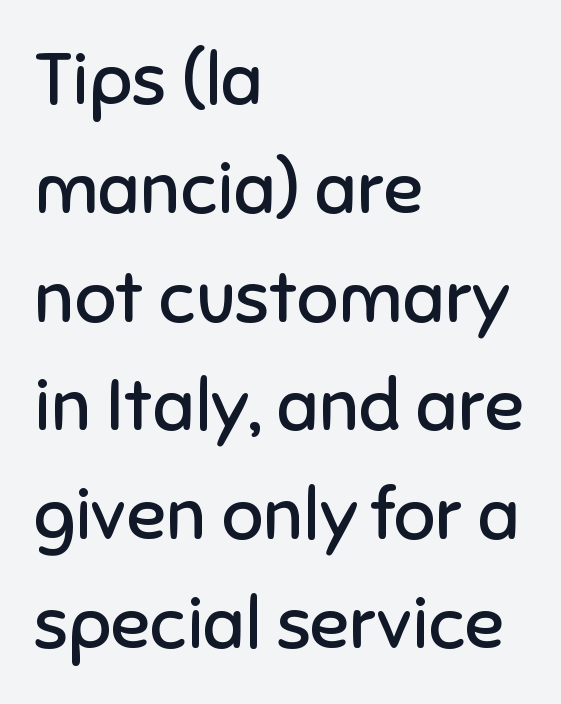
The image shows 73 px regular-weight sans-serif type, upright; set left-aligned, normal line spacing (1.49x), normal letter spacing, not underlined; low stroke contrast and a medium x-height.
